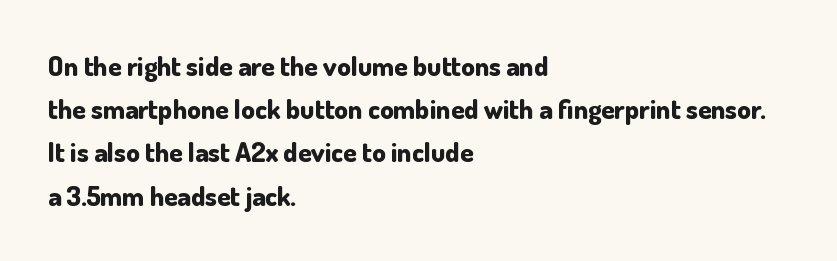
{"italic": "no", "bold": "yes", "underline": "no", "align": "left", "line_spacing": "normal", "line_spacing_ratio": 1.6, "letter_spacing": "normal", "letter_spacing_em": 0.0, "glyph_px": 27}
